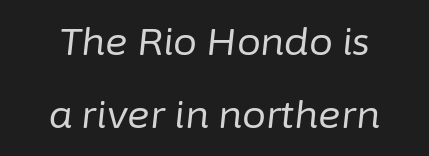
The letters advance in unequal steps, a hallmark of proportional type. The rendering applies a slant to the glyphs. Neither beginnings nor endings align; midpoints do. This rendering features lettering with no underline. Weight: in the light-to-regular range. Standard letterfit; no display-style spreading of the glyphs.
